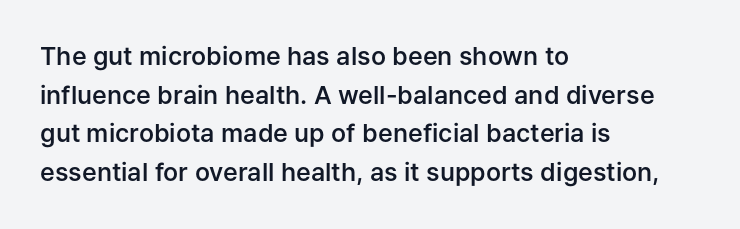
Quick note: underline off. The passage is arranged the way most books set body copy — flush left. Quick note: interline space is typical. Posture: vertical. The letters sit at their default tracking, neither squeezed nor spread.
